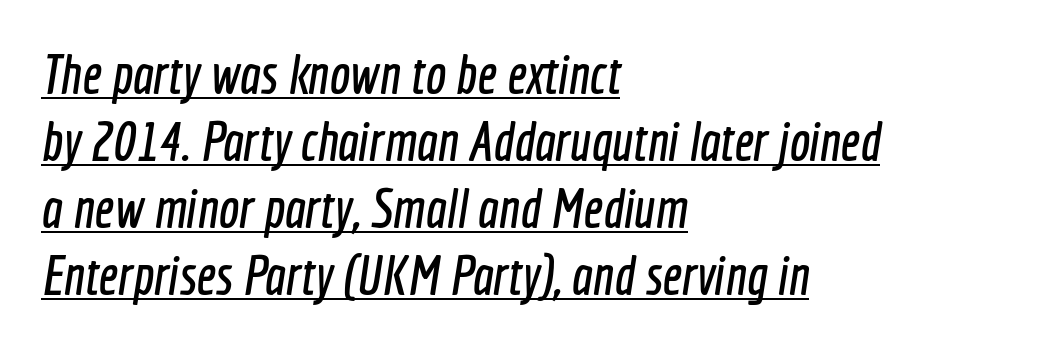
The image shows 55 px condensed sans-serif type; set left-aligned, line spacing 1.22x, normal letter spacing, underlined; a medium x-height.
